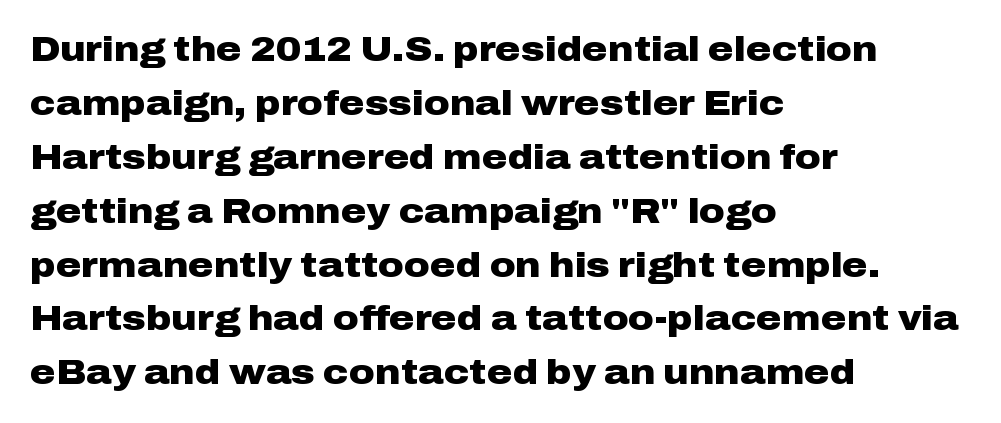
{"serif": "no", "italic": "no", "bold": "yes", "weight": "heavy", "width": "wide", "stroke_contrast": "low", "x_height": "medium", "monospaced": "no", "underline": "no", "align": "left", "line_spacing": "normal", "line_spacing_ratio": 1.54, "letter_spacing": "normal", "letter_spacing_em": 0.0, "glyph_px": 35}
